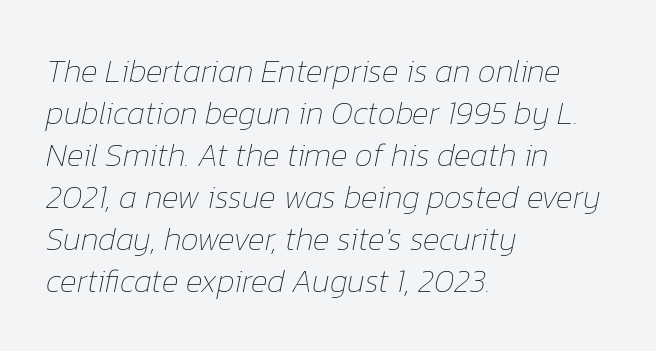
{"italic": "yes", "lean": "right", "slant_degrees": 12, "bold": "no", "weight": "thin", "width": "normal", "stroke_contrast": "low", "x_height": "medium", "monospaced": "no", "underline": "no", "align": "left", "line_spacing": "normal", "line_spacing_ratio": 1.31, "letter_spacing": "normal", "letter_spacing_em": 0.0, "glyph_px": 32}
